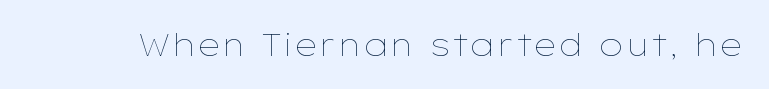
Q: Is the text bold? A: No.
Q: Is the text italic (slanted)? A: No, it is upright.
Q: Is the text underlined? A: No.
Q: Is the spacing between letters normal or unusually wide? A: Normal.
Q: Width (condensed, normal, or wide)? A: Wide.
Q: Stroke contrast? A: Low.
Q: x-height? A: Medium.
Q: Monospaced? A: No.
